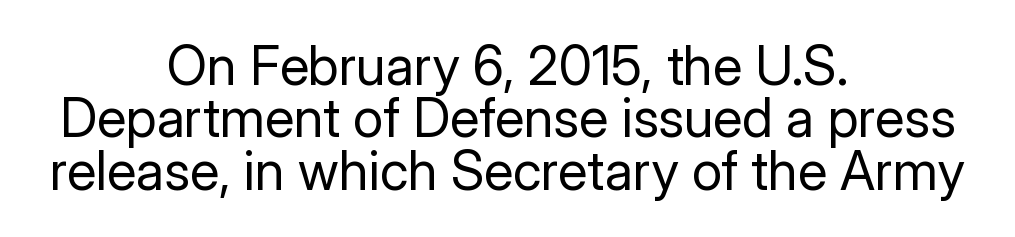
Lines of text with bare space underneath. Do the characters align in a grid? No, the font is proportional. Italic: no, the glyphs are upright roman. This sample trades vertical openness for compactness between lines. The tracking reads as untouched default to a designer's eye. You can tell from the bare stems that sans-serif type was used.
